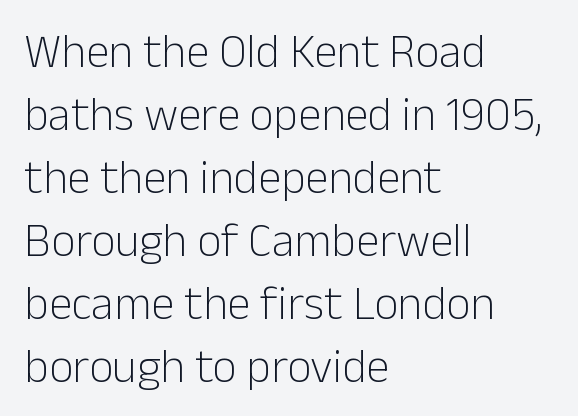
The image shows 47 px light sans-serif type, upright; set left-aligned, normal line spacing (1.34x), normal letter spacing, not underlined; low stroke contrast and a medium x-height.
